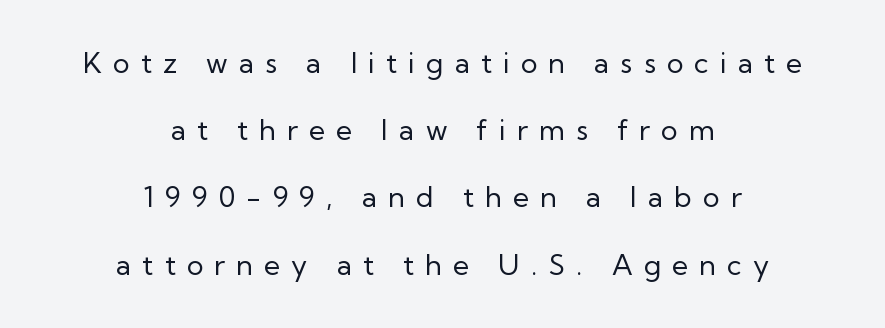
The image shows 28 px regular-weight sans-serif type, upright; set centered, loose line spacing (2.4x), unusually wide letter spacing (+0.4 em), not underlined; low stroke contrast and a medium x-height.
